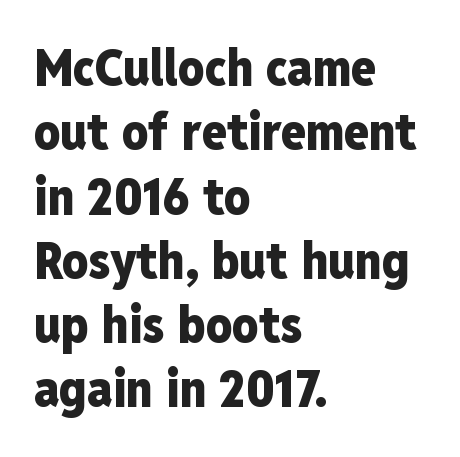
{"serif": "no", "italic": "no", "bold": "yes", "weight": "heavy", "width": "condensed", "stroke_contrast": "low", "x_height": "medium", "monospaced": "no", "underline": "no", "align": "left", "line_spacing": "normal", "line_spacing_ratio": 1.26, "letter_spacing": "normal", "letter_spacing_em": 0.0, "glyph_px": 51}
